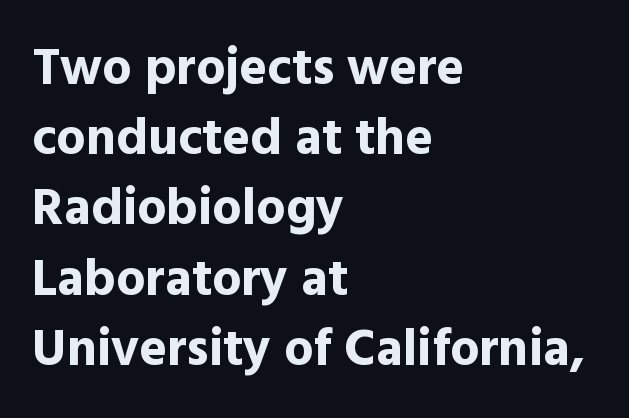
The image shows 52 px bold sans-serif type, upright; set left-aligned, normal line spacing (1.35x), normal letter spacing, not underlined; a medium x-height.
